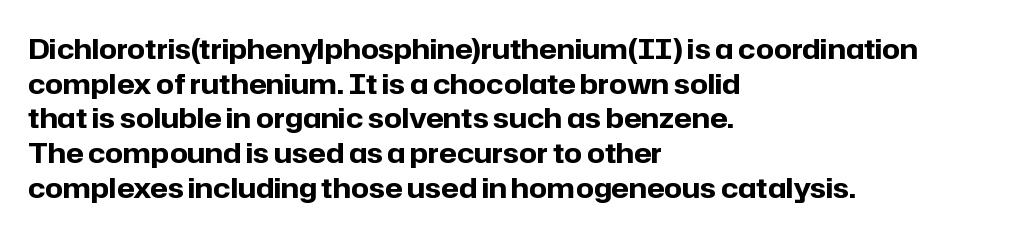
{"serif": "no", "italic": "no", "bold": "yes", "weight": "bold", "width": "normal", "stroke_contrast": "low", "x_height": "medium", "monospaced": "no", "underline": "no", "align": "left", "line_spacing_ratio": 1.24, "letter_spacing": "normal", "letter_spacing_em": 0.0, "glyph_px": 28}
